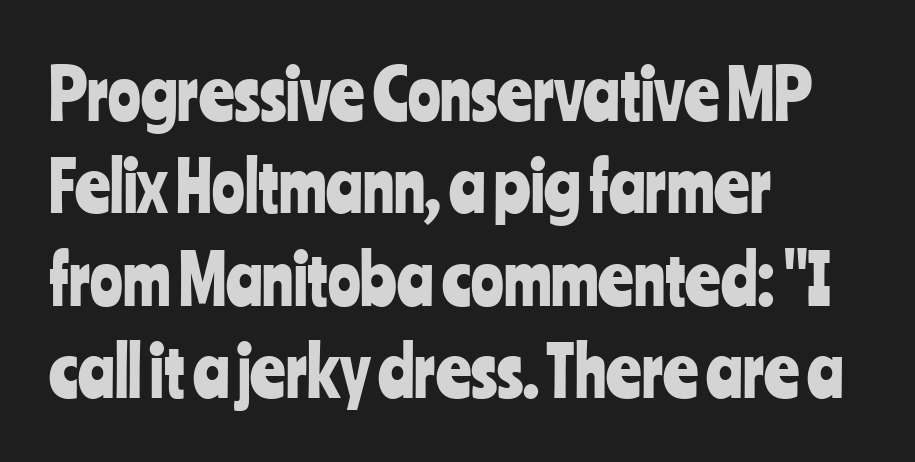
Q: Is the text italic (slanted)? A: No, it is upright.
Q: Is the typeface a serif or a sans-serif typeface? A: Sans-serif.
Q: Is the text underlined? A: No.
Q: How is the paragraph aligned? A: Left-aligned.
Q: Is the spacing between letters normal or unusually wide? A: Normal.
Q: Is the spacing between lines tight, normal or loose? A: Normal.
Q: Width (condensed, normal, or wide)? A: Condensed.
Q: Stroke contrast? A: Low.
Q: x-height? A: Medium.
Q: Monospaced? A: No.
